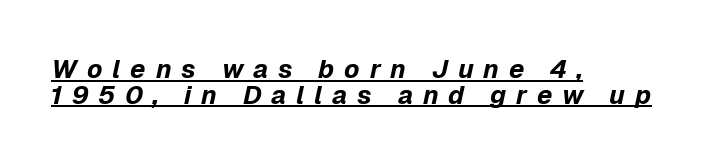
The image shows 26 px bold type, italic (leaning right); set left-aligned, tight line spacing (0.99x), unusually wide letter spacing (+0.38 em), underlined.
